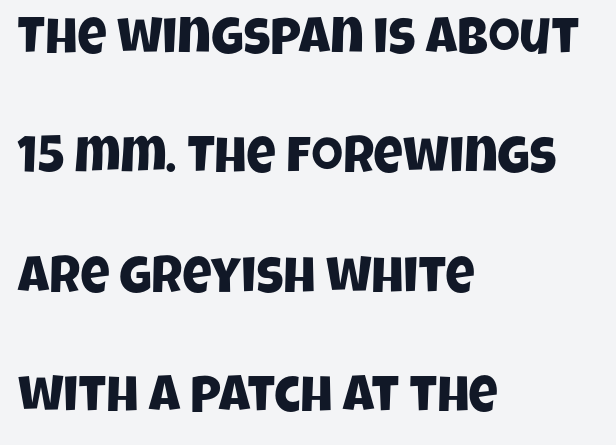
Q: Is the typeface a serif or a sans-serif typeface? A: Sans-serif.
Q: Is the text underlined? A: No.
Q: How is the paragraph aligned? A: Left-aligned.
Q: Is the spacing between letters normal or unusually wide? A: Normal.
Q: Is the spacing between lines tight, normal or loose? A: Loose.
Q: Width (condensed, normal, or wide)? A: Condensed.
Q: Stroke contrast? A: Low.
Q: x-height? A: Large.
Q: Monospaced? A: No.
